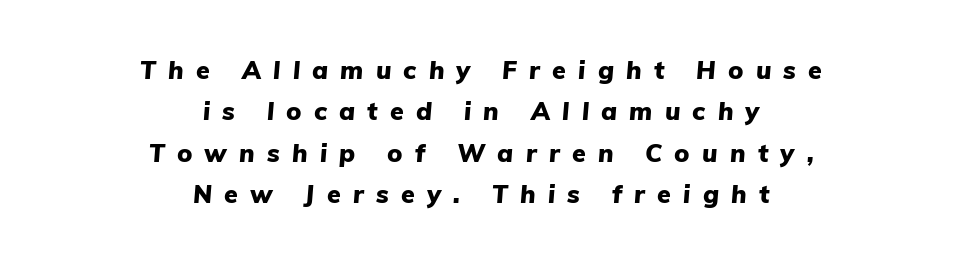
{"italic": "yes", "lean": "right", "slant_degrees": 5, "bold": "yes", "underline": "no", "align": "center", "line_spacing": "normal", "line_spacing_ratio": 1.66, "letter_spacing": "wide", "letter_spacing_em": 0.49, "glyph_px": 25}
